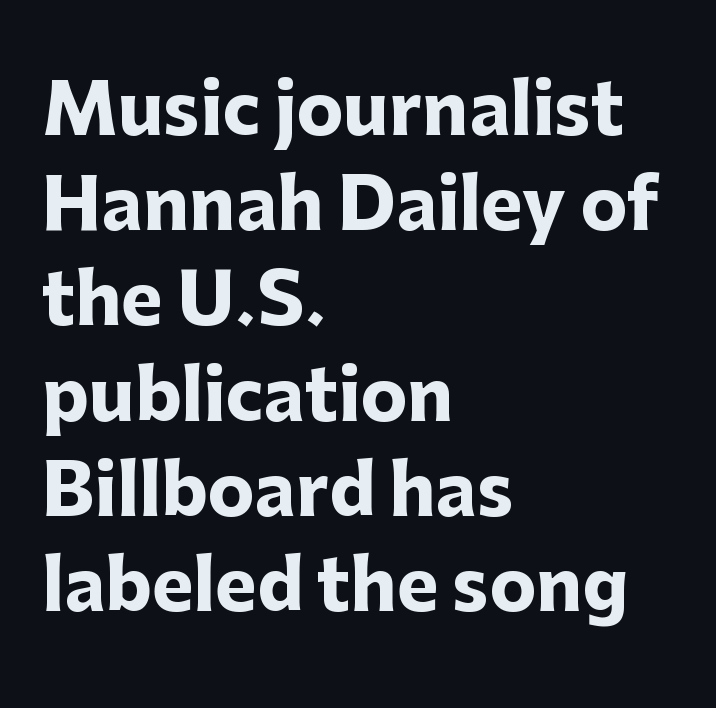
{"serif": "no", "italic": "no", "bold": "yes", "weight": "heavy", "width": "normal", "stroke_contrast": "low", "x_height": "medium", "monospaced": "no", "underline": "no", "align": "left", "line_spacing": "normal", "line_spacing_ratio": 1.36, "letter_spacing": "normal", "letter_spacing_em": 0.0, "glyph_px": 70}
